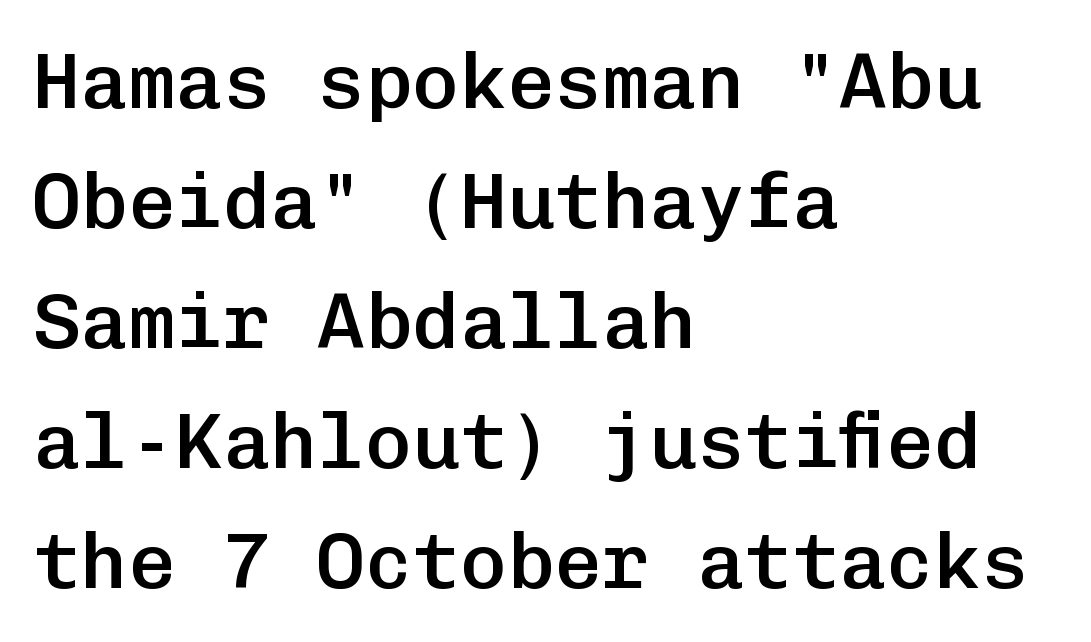
{"serif": "no", "italic": "no", "bold": "semi", "weight": "semibold", "width": "normal", "stroke_contrast": "low", "x_height": "medium", "monospaced": "yes", "underline": "no", "align": "left", "line_spacing": "normal", "line_spacing_ratio": 1.52, "letter_spacing": "normal", "letter_spacing_em": 0.0, "glyph_px": 79}
